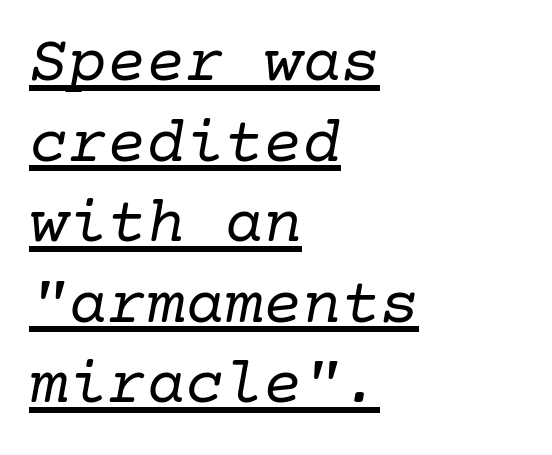
Tracking here is standard; glyphs follow each other at the usual distance. Descenders here cross a horizontal rule under the line. A quiet, ordinary-to-light weight characterises the typeface. Quick note: italic. Visually the block forms a straight wall on the left and a jagged coastline on the right.
